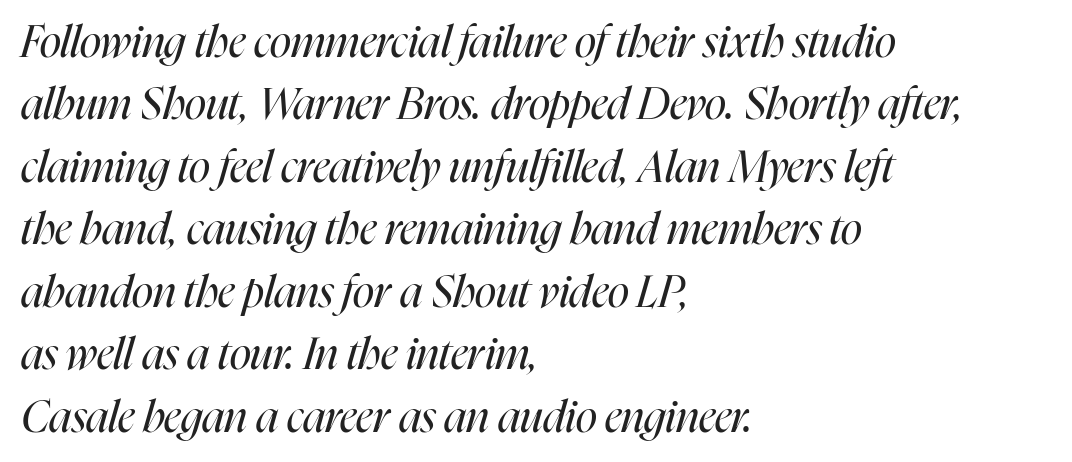
{"italic": "yes", "lean": "right", "slant_degrees": 16, "bold": "no", "weight": "regular", "width": "condensed", "stroke_contrast": "high", "x_height": "medium", "monospaced": "no", "underline": "no", "align": "left", "line_spacing": "normal", "line_spacing_ratio": 1.42, "letter_spacing": "normal", "letter_spacing_em": 0.0, "glyph_px": 44}
